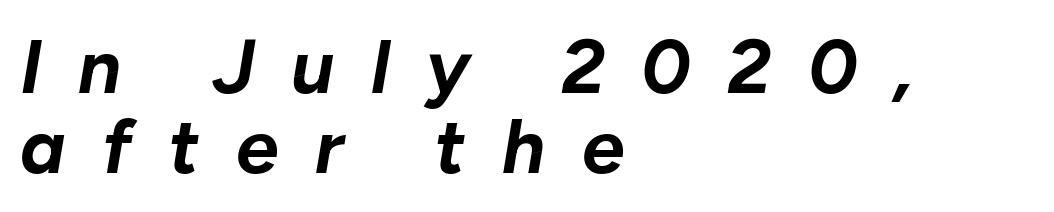
{"italic": "yes", "lean": "right", "slant_degrees": 10, "bold": "yes", "weight": "bold", "width": "normal", "stroke_contrast": "low", "x_height": "medium", "monospaced": "no", "underline": "no", "align": "left", "line_spacing": "tight", "line_spacing_ratio": 1.05, "letter_spacing": "wide", "letter_spacing_em": 0.48, "glyph_px": 76}
